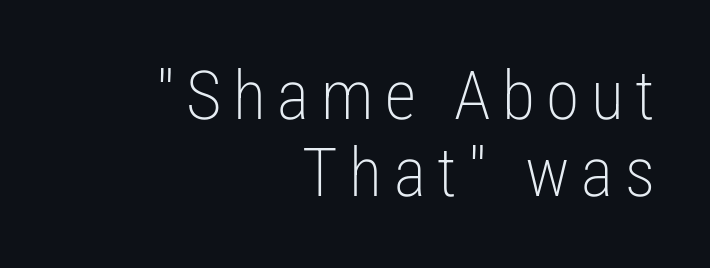
{"serif": "no", "italic": "no", "bold": "no", "weight": "light", "width": "condensed", "stroke_contrast": "low", "x_height": "medium", "monospaced": "no", "underline": "no", "align": "right", "line_spacing": "tight", "line_spacing_ratio": 1.13, "glyph_px": 68}
